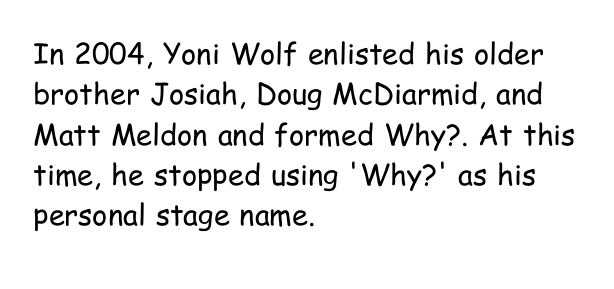
The image shows 29 px regular-weight, condensed sans-serif type, upright; set left-aligned, normal line spacing (1.39x), normal letter spacing, not underlined; low stroke contrast and a medium x-height.
